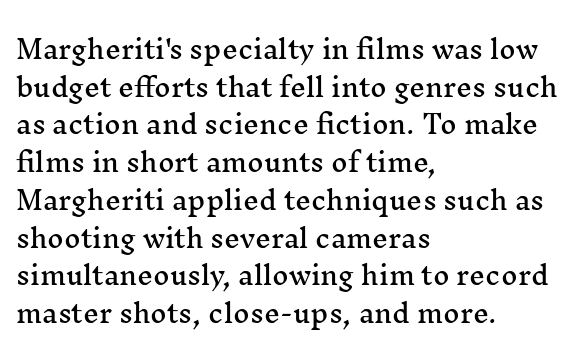
The image shows 25 px text type, upright; set left-aligned, normal line spacing (1.51x), normal letter spacing, not underlined.
